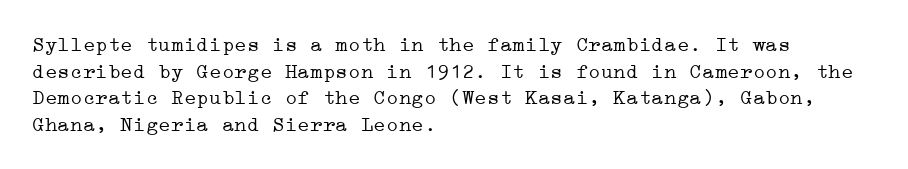
The image shows 21 px text type, upright; set left-aligned, normal line spacing (1.27x), normal letter spacing, not underlined.
